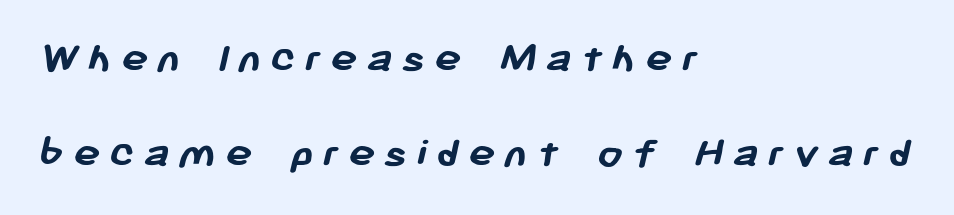
The image shows 45 px semibold sans-serif type; set left-aligned, loose line spacing (2.12x), unusually wide letter spacing (+0.2 em), not underlined; low stroke contrast and a medium x-height.
